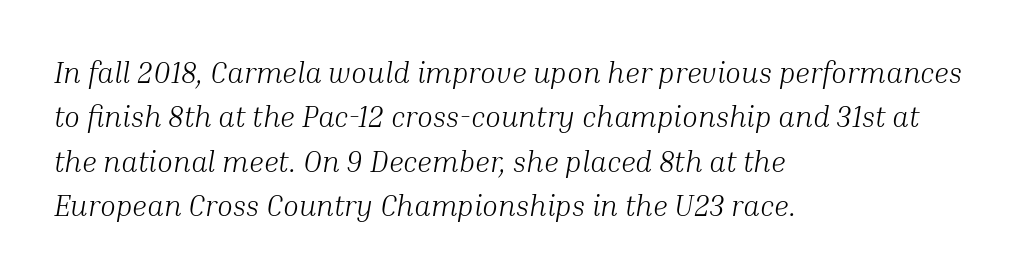
{"serif": "yes", "italic": "yes", "lean": "right", "slant_degrees": 10, "bold": "no", "weight": "light", "width": "normal", "stroke_contrast": "medium", "x_height": "medium", "monospaced": "no", "underline": "no", "align": "left", "line_spacing": "normal", "line_spacing_ratio": 1.53, "letter_spacing": "normal", "letter_spacing_em": 0.0, "glyph_px": 29}
